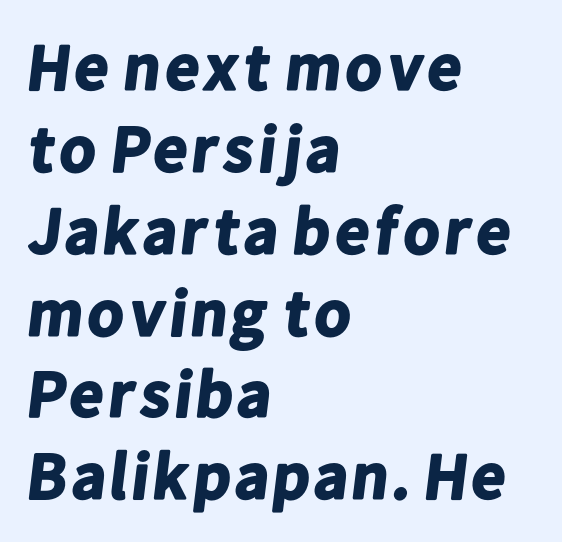
{"serif": "no", "bold": "yes", "weight": "bold", "width": "normal", "stroke_contrast": "low", "x_height": "medium", "monospaced": "no", "underline": "no", "align": "left", "line_spacing_ratio": 1.24, "letter_spacing": "normal", "letter_spacing_em": 0.0, "glyph_px": 66}
